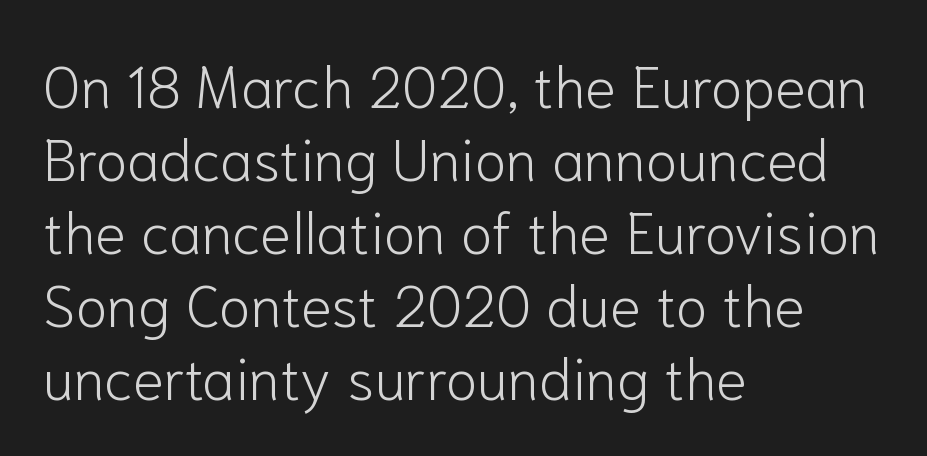
Q: Is the text bold? A: No.
Q: Is the text italic (slanted)? A: No, it is upright.
Q: Is the typeface a serif or a sans-serif typeface? A: Sans-serif.
Q: Is the text underlined? A: No.
Q: How is the paragraph aligned? A: Left-aligned.
Q: Is the spacing between letters normal or unusually wide? A: Normal.
Q: Is the spacing between lines tight, normal or loose? A: Normal.
Q: Width (condensed, normal, or wide)? A: Normal.
Q: Stroke contrast? A: Low.
Q: x-height? A: Medium.
Q: Monospaced? A: No.
